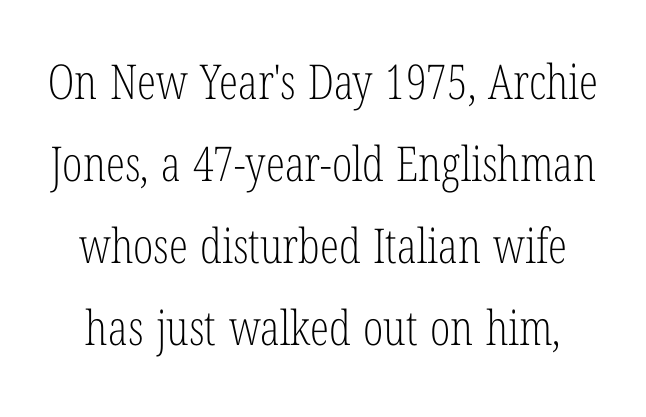
Is this a fixed-width face? No — the glyphs have proportional, varying widths. Font category for this specimen: serif. Is there any slant? The stems are plumb. Lines of text with bare space underneath. The font is comparable to plain body text, perhaps lighter. The letterforms sit shoulder to shoulder at normal distance.
